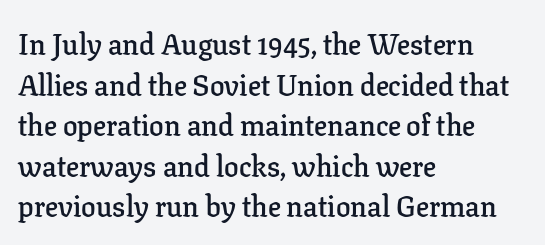
The image shows 29 px semibold serif type, upright; set left-aligned, normal line spacing (1.4x), normal letter spacing, not underlined; low stroke contrast and a medium x-height.
